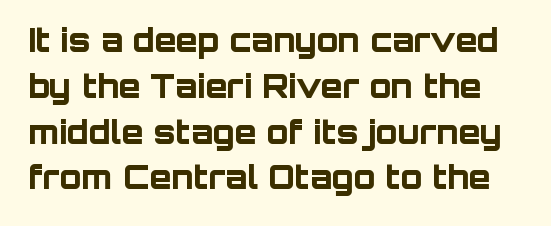
Q: Is the text bold? A: Yes.
Q: Is the text italic (slanted)? A: No, it is upright.
Q: Is the typeface a serif or a sans-serif typeface? A: Sans-serif.
Q: Is the text underlined? A: No.
Q: Is the spacing between letters normal or unusually wide? A: Normal.
Q: Is the spacing between lines tight, normal or loose? A: Normal.
Q: Width (condensed, normal, or wide)? A: Normal.
Q: Stroke contrast? A: Low.
Q: x-height? A: Large.
Q: Monospaced? A: No.
